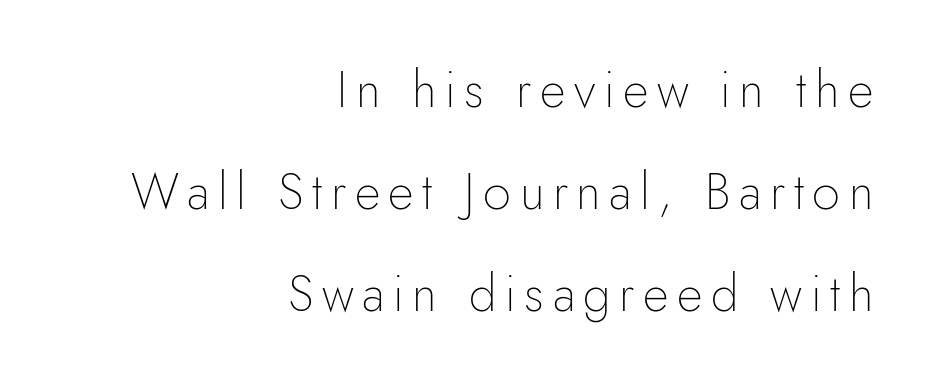
Q: Is the text bold? A: No.
Q: Is the text italic (slanted)? A: No, it is upright.
Q: Is the typeface a serif or a sans-serif typeface? A: Sans-serif.
Q: Is the text underlined? A: No.
Q: How is the paragraph aligned? A: Right-aligned.
Q: Is the spacing between lines tight, normal or loose? A: Loose.
Q: Width (condensed, normal, or wide)? A: Normal.
Q: Stroke contrast? A: Low.
Q: x-height? A: Small.
Q: Monospaced? A: No.
